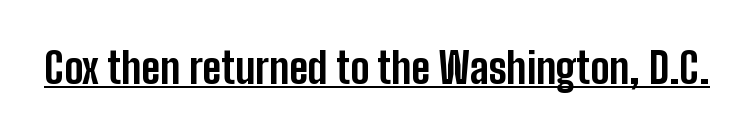
{"serif": "no", "italic": "no", "bold": "yes", "weight": "bold", "width": "condensed", "stroke_contrast": "low", "x_height": "medium", "monospaced": "no", "underline": "yes", "letter_spacing": "normal", "letter_spacing_em": 0.0, "glyph_px": 43}
